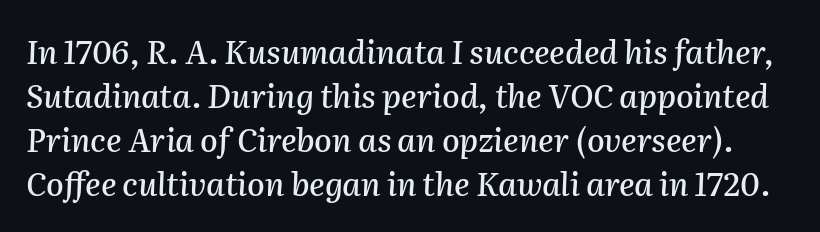
Q: Is the text italic (slanted)? A: Yes, it leans right by about 2 degrees.
Q: Is the text underlined? A: No.
Q: Is the spacing between letters normal or unusually wide? A: Normal.
Q: Is the spacing between lines tight, normal or loose? A: Normal.
Q: Width (condensed, normal, or wide)? A: Normal.
Q: Stroke contrast? A: Medium.
Q: x-height? A: Medium.
Q: Monospaced? A: No.
